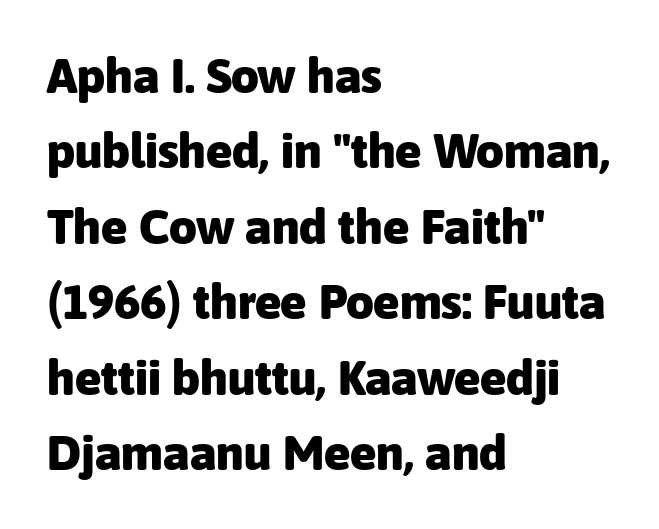
{"serif": "no", "italic": "no", "bold": "yes", "weight": "heavy", "width": "normal", "stroke_contrast": "low", "x_height": "medium", "monospaced": "no", "underline": "no", "align": "left", "line_spacing": "normal", "line_spacing_ratio": 1.54, "letter_spacing": "normal", "letter_spacing_em": 0.0, "glyph_px": 49}
